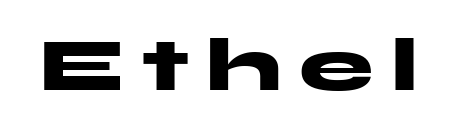
{"serif": "no", "italic": "no", "bold": "yes", "weight": "heavy", "width": "wide", "stroke_contrast": "medium", "x_height": "medium", "monospaced": "no", "underline": "no", "letter_spacing": "wide", "letter_spacing_em": 0.23, "glyph_px": 75}
